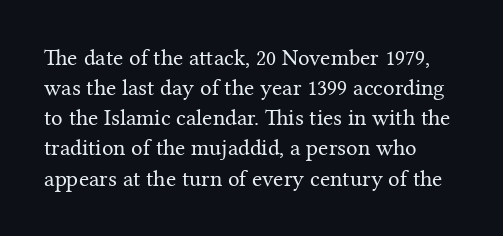
Q: Is the text bold? A: No.
Q: Is the text italic (slanted)? A: No, it is upright.
Q: Is the text underlined? A: No.
Q: How is the paragraph aligned? A: Left-aligned.
Q: Is the spacing between letters normal or unusually wide? A: Normal.
Q: Is the spacing between lines tight, normal or loose? A: Normal.
